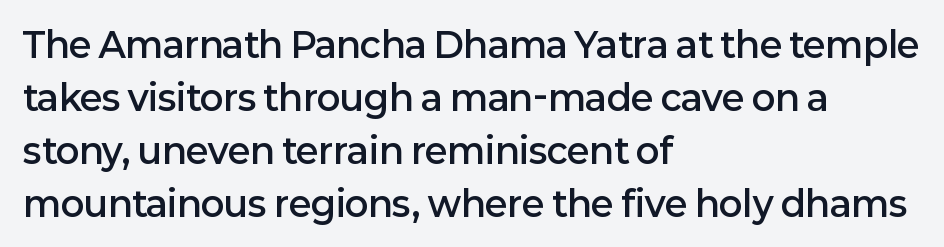
Does the copy run flush right? No — it runs flush left. Note: no serifs on the glyphs. Nothing unusual about the tracking: characters are spaced as the font intends. Underline: absent.
